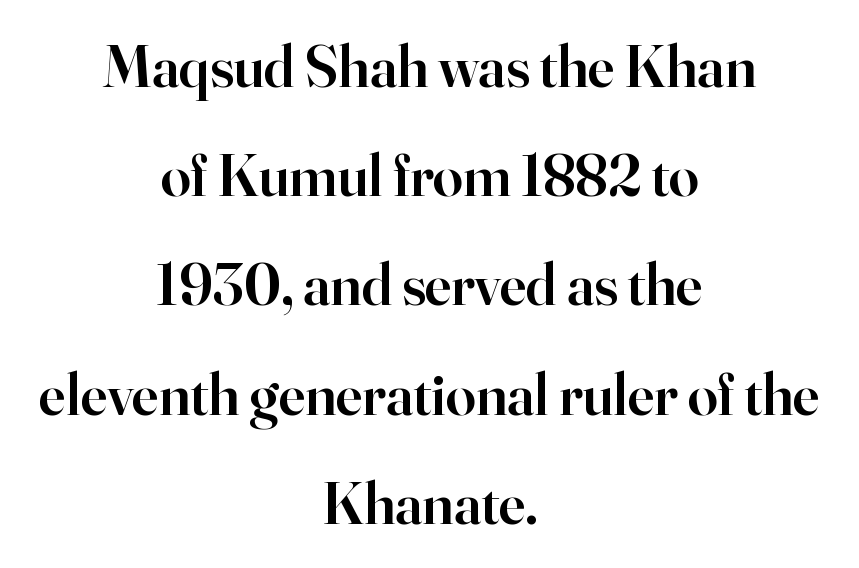
Posture: straight, roman, zero tilt. Stroke terminals: seriffed. Bare-footed words on every line. Does the copy run flush right? No — it is centered line by line. The type is set solid horizontally, with unmodified tracking. The sample has been set in demibold, a notch under bold.
